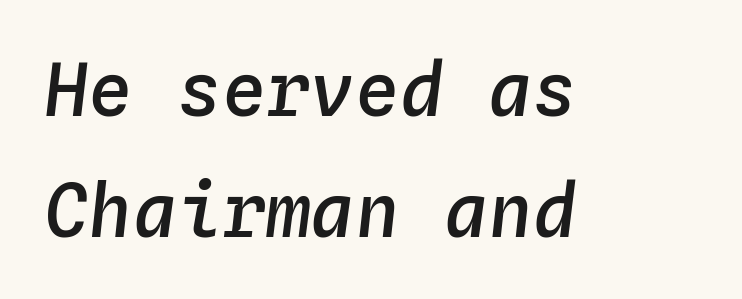
The image shows 74 px semibold type, italic (leaning right), monospaced; set left-aligned, normal line spacing (1.63x), normal letter spacing, not underlined; low stroke contrast and a medium x-height.
